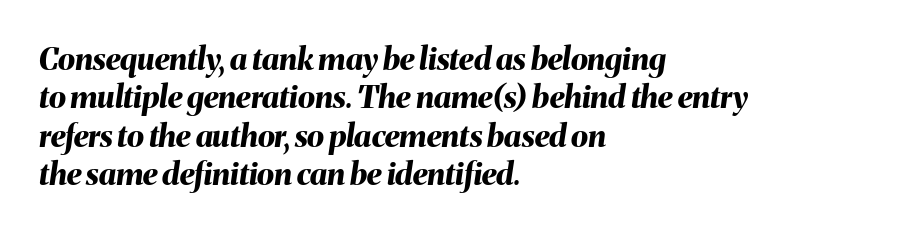
The glyphs are unaccompanied by any horizontal stroke below them. Layout note: lines flush left. Do the characters align in a grid? No, the font is proportional. An italicized treatment has been applied to the whole sample. Set as a true bold cut, around the 700 mark. The line texture is even and compact thanks to regular tracking.
